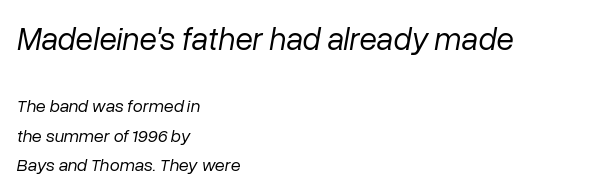
{"italic": "yes", "lean": "right", "slant_degrees": 10, "bold": "no", "weight": "regular", "width": "normal", "stroke_contrast": "low", "x_height": "medium", "monospaced": "no", "underline": "no", "align": "left", "line_spacing": "normal", "line_spacing_ratio": 1.62, "letter_spacing": "normal", "letter_spacing_em": 0.0, "larger_block": "first", "size_ratio": 1.78, "glyph_px": 32}
